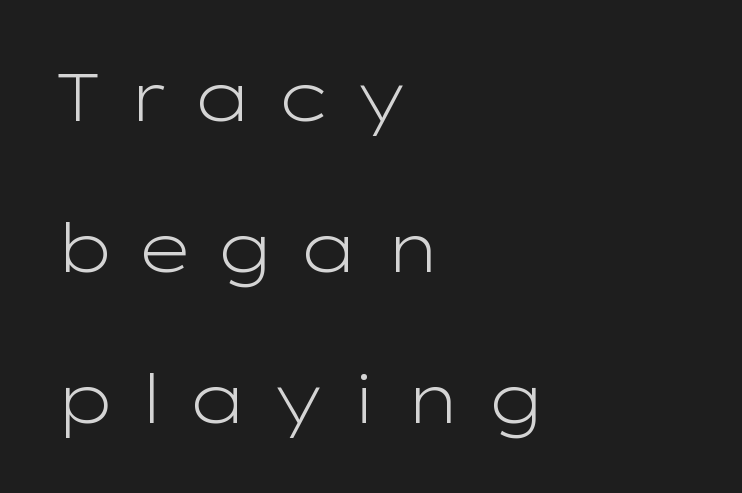
The image shows 68 px light, wide sans-serif type, upright; set left-aligned, loose line spacing (2.22x), unusually wide letter spacing (+0.34 em), not underlined; low stroke contrast and a medium x-height.
